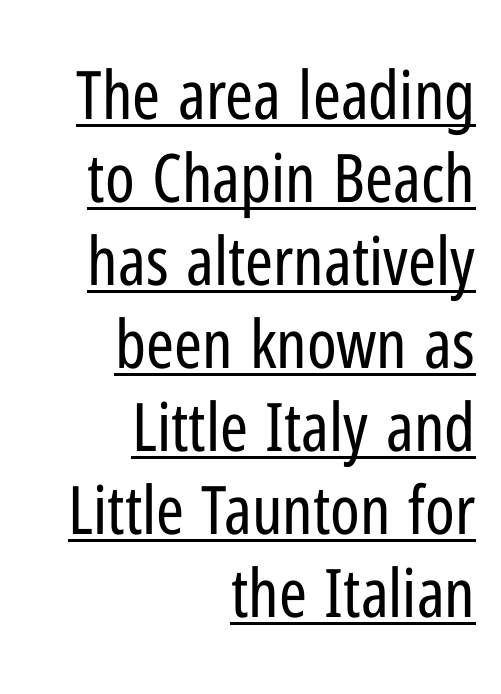
{"serif": "no", "italic": "no", "bold": "no", "weight": "regular", "width": "condensed", "stroke_contrast": "low", "x_height": "medium", "monospaced": "no", "underline": "yes", "align": "right", "line_spacing_ratio": 1.24, "letter_spacing": "normal", "letter_spacing_em": 0.0, "glyph_px": 67}
